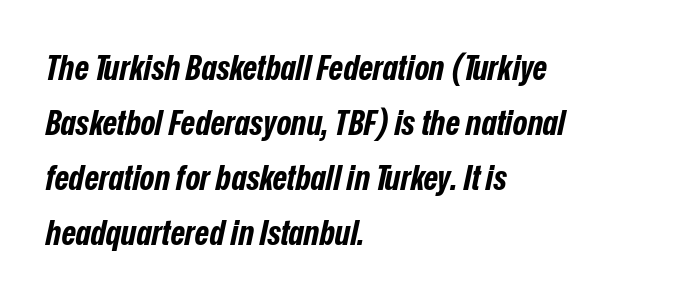
Q: Is the text bold? A: Yes.
Q: Is the text italic (slanted)? A: Yes, it leans right by about 12 degrees.
Q: Is the text underlined? A: No.
Q: How is the paragraph aligned? A: Left-aligned.
Q: Is the spacing between letters normal or unusually wide? A: Normal.
Q: Is the spacing between lines tight, normal or loose? A: Normal.
Q: Width (condensed, normal, or wide)? A: Condensed.
Q: Stroke contrast? A: Low.
Q: x-height? A: Medium.
Q: Monospaced? A: No.
